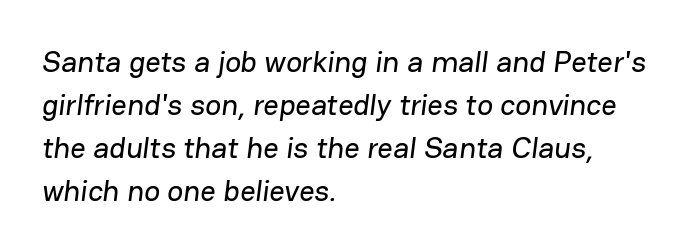
Q: Is the typeface a serif or a sans-serif typeface? A: Sans-serif.
Q: Is the text underlined? A: No.
Q: How is the paragraph aligned? A: Left-aligned.
Q: Is the spacing between letters normal or unusually wide? A: Normal.
Q: Is the spacing between lines tight, normal or loose? A: Normal.
Q: Width (condensed, normal, or wide)? A: Normal.
Q: Stroke contrast? A: Low.
Q: x-height? A: Medium.
Q: Monospaced? A: No.
